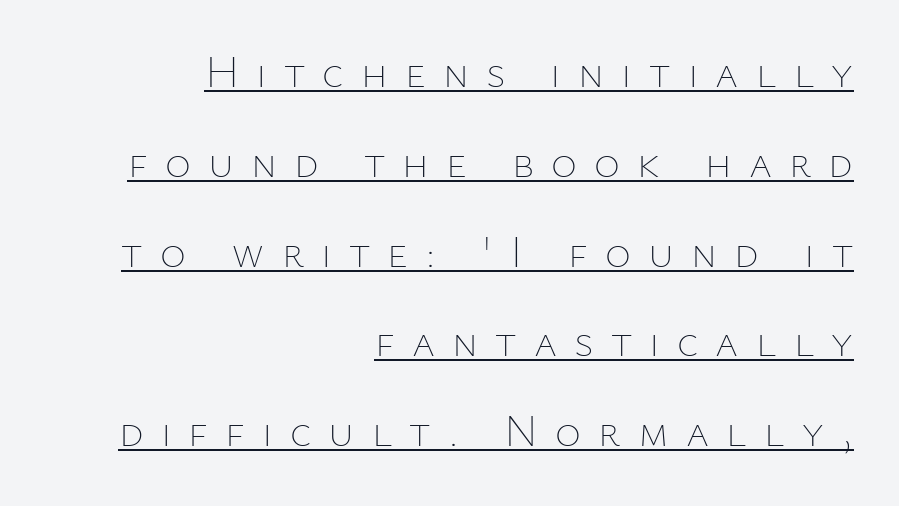
{"italic": "no", "bold": "no", "weight": "thin", "width": "normal", "stroke_contrast": "low", "x_height": "medium", "monospaced": "no", "underline": "yes", "align": "right", "line_spacing": "loose", "line_spacing_ratio": 2.04, "letter_spacing": "wide", "letter_spacing_em": 0.39, "glyph_px": 44}
